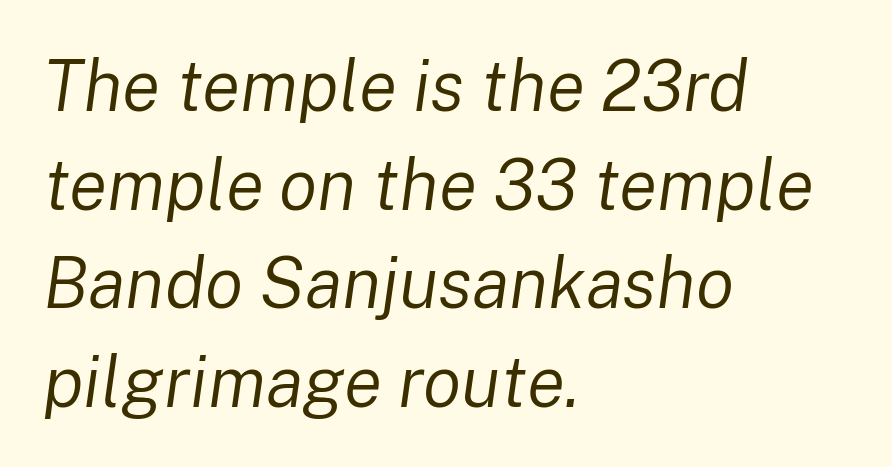
Q: Is the text bold? A: No.
Q: Is the text italic (slanted)? A: Yes, it leans right by about 8 degrees.
Q: Is the text underlined? A: No.
Q: How is the paragraph aligned? A: Left-aligned.
Q: Is the spacing between letters normal or unusually wide? A: Normal.
Q: Is the spacing between lines tight, normal or loose? A: Normal.
Q: Width (condensed, normal, or wide)? A: Normal.
Q: Stroke contrast? A: Low.
Q: x-height? A: Medium.
Q: Monospaced? A: No.
